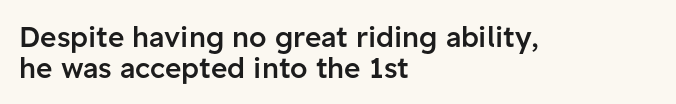
Q: Is the text bold? A: Semi-bold.
Q: Is the text italic (slanted)? A: No, it is upright.
Q: Is the typeface a serif or a sans-serif typeface? A: Sans-serif.
Q: Is the text underlined? A: No.
Q: How is the paragraph aligned? A: Left-aligned.
Q: Is the spacing between letters normal or unusually wide? A: Normal.
Q: Is the spacing between lines tight, normal or loose? A: Tight.
Q: Width (condensed, normal, or wide)? A: Normal.
Q: Stroke contrast? A: Low.
Q: x-height? A: Medium.
Q: Monospaced? A: No.
